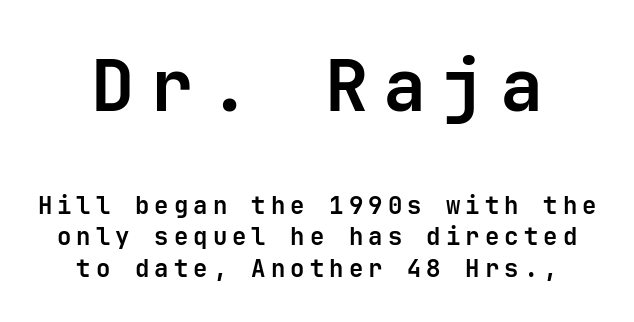
The block sitting higher on the canvas is the one with enlarged characters. Whoever set this chose a conventional vertical rhythm. Emphasis by weight is at full strength: bold. Upright lettering throughout. A typesetter would call this monospace, since all characters share one set width.
